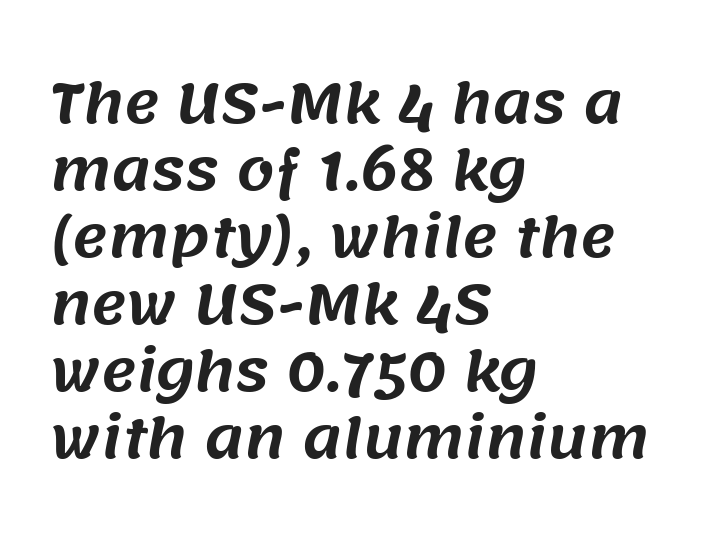
The image shows 54 px sans-serif type; set left-aligned, line spacing 1.24x, normal letter spacing, not underlined; medium stroke contrast and a large x-height.
